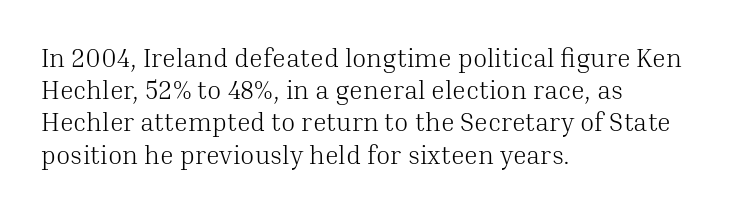
{"italic": "no", "bold": "no", "underline": "no", "align": "left", "line_spacing_ratio": 1.24, "letter_spacing": "normal", "letter_spacing_em": 0.0, "glyph_px": 26}
